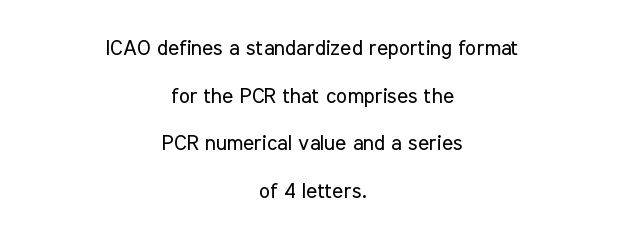
{"italic": "no", "bold": "no", "underline": "no", "align": "center", "line_spacing": "loose", "line_spacing_ratio": 2.27, "letter_spacing": "normal", "letter_spacing_em": 0.0, "glyph_px": 21}
